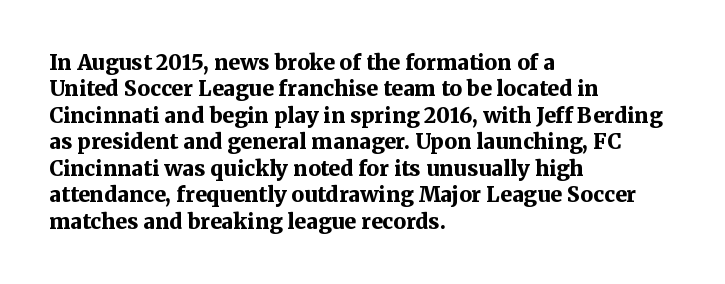
Q: Is the text bold? A: Yes.
Q: Is the text italic (slanted)? A: No, it is upright.
Q: Is the text underlined? A: No.
Q: How is the paragraph aligned? A: Left-aligned.
Q: Is the spacing between letters normal or unusually wide? A: Normal.
Q: Is the spacing between lines tight, normal or loose? A: Normal.
